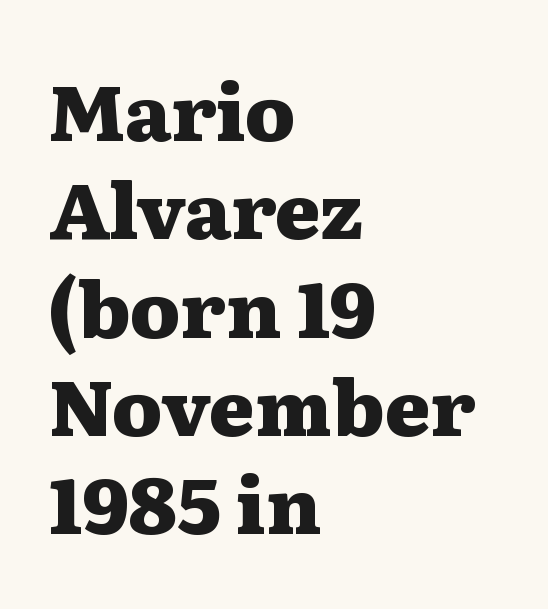
The image shows 78 px heavy, wide serif type, upright; set left-aligned, normal line spacing (1.26x), normal letter spacing, not underlined; medium stroke contrast and a medium x-height.
